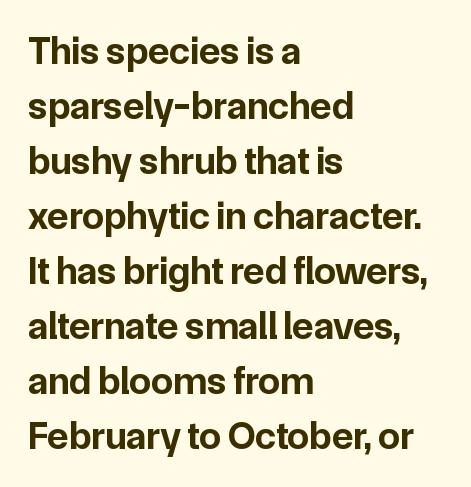
Q: Is the text bold? A: Yes.
Q: Is the text italic (slanted)? A: No, it is upright.
Q: Is the typeface a serif or a sans-serif typeface? A: Sans-serif.
Q: Is the text underlined? A: No.
Q: How is the paragraph aligned? A: Left-aligned.
Q: Is the spacing between letters normal or unusually wide? A: Normal.
Q: Is the spacing between lines tight, normal or loose? A: Normal.
Q: Width (condensed, normal, or wide)? A: Normal.
Q: Stroke contrast? A: Low.
Q: x-height? A: Medium.
Q: Monospaced? A: No.
